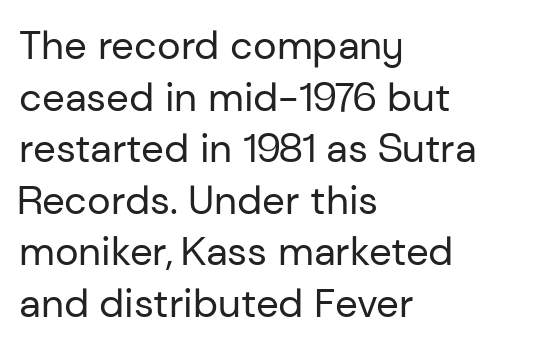
{"serif": "no", "italic": "no", "bold": "no", "weight": "regular", "width": "normal", "stroke_contrast": "low", "x_height": "medium", "monospaced": "no", "underline": "no", "align": "left", "line_spacing": "normal", "line_spacing_ratio": 1.29, "letter_spacing": "normal", "letter_spacing_em": 0.0, "glyph_px": 40}
